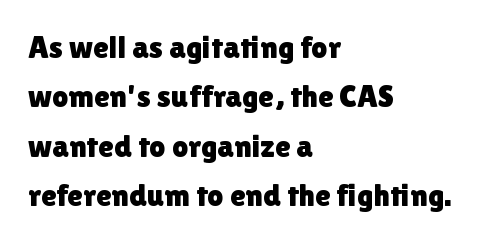
The image shows 32 px sans-serif type, upright; set left-aligned, normal line spacing (1.54x), normal letter spacing, not underlined; a medium x-height.
